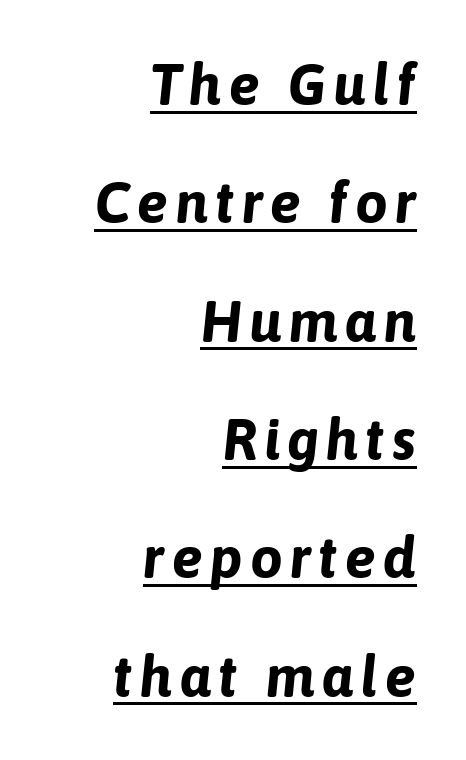
{"italic": "yes", "lean": "right", "slant_degrees": 6, "bold": "yes", "weight": "bold", "width": "normal", "stroke_contrast": "low", "x_height": "medium", "monospaced": "no", "underline": "yes", "align": "right", "line_spacing": "loose", "line_spacing_ratio": 2.04, "glyph_px": 58}
